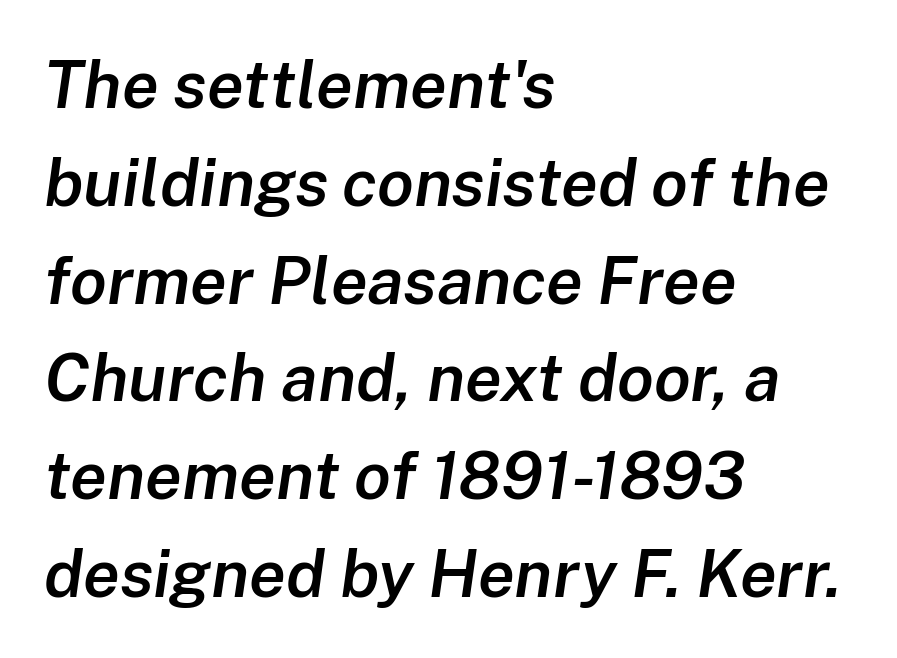
The image shows 67 px semibold type, italic (leaning right); set left-aligned, normal line spacing (1.46x), normal letter spacing, not underlined; low stroke contrast and a medium x-height.
